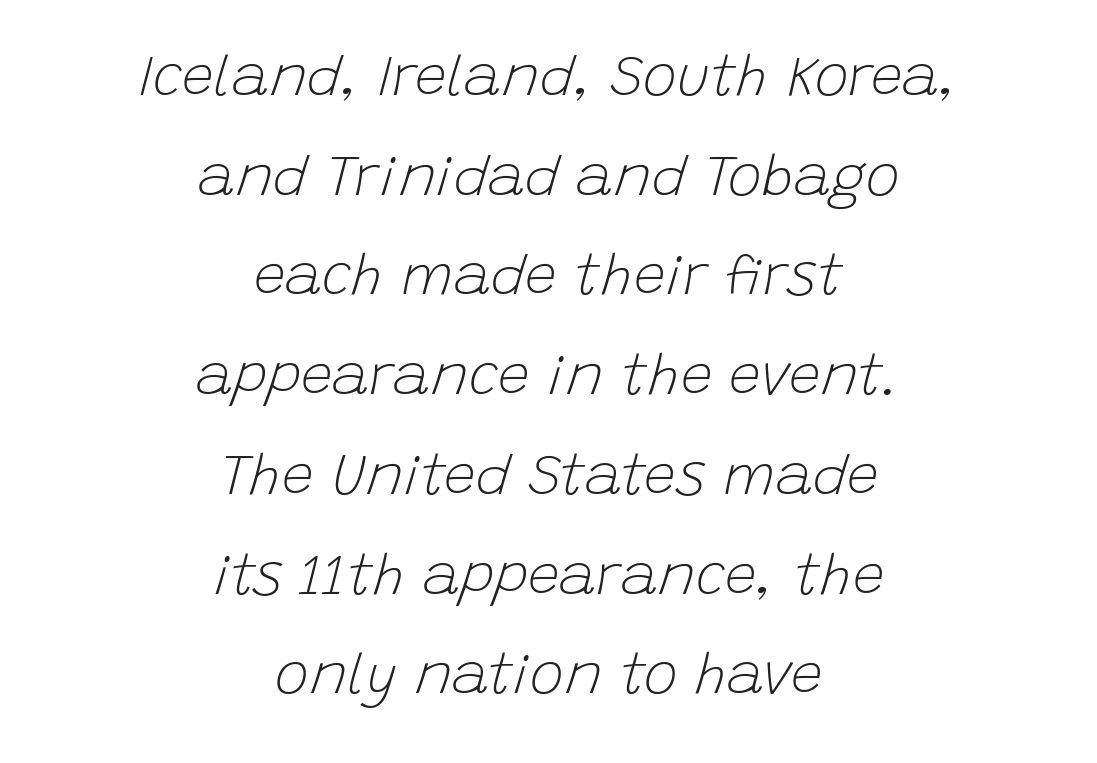
Think standard paragraph weight, or any step lighter than that. Quick note: underline off. Posture: slanted. The face used here is rendered with its standard letterfit. Typeset on center — no edge is straight.
